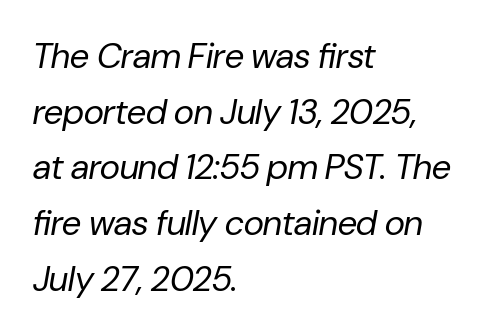
Q: Is the text bold? A: No.
Q: Is the text italic (slanted)? A: Yes, it leans right by about 10 degrees.
Q: Is the text underlined? A: No.
Q: How is the paragraph aligned? A: Left-aligned.
Q: Is the spacing between letters normal or unusually wide? A: Normal.
Q: Is the spacing between lines tight, normal or loose? A: Normal.
Q: Width (condensed, normal, or wide)? A: Normal.
Q: Stroke contrast? A: Low.
Q: x-height? A: Medium.
Q: Monospaced? A: No.
